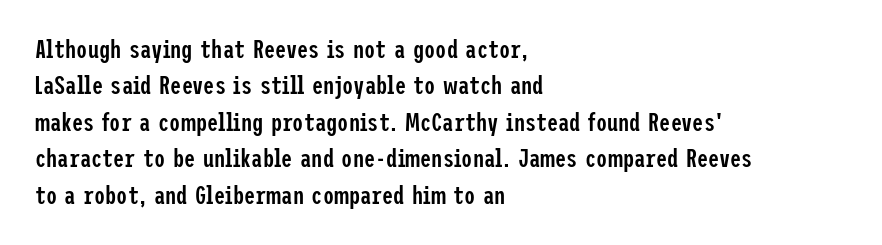
A somewhat darkened texture: the type is semibold rather than bold. If you drew a ruler down the left edge, every line would touch it. The zone under the glyphs is completely vacant. Ascenders rise straight up at ninety degrees. Caption: standard tracking, unaltered. Each new line begins a customary step beneath the previous one.
